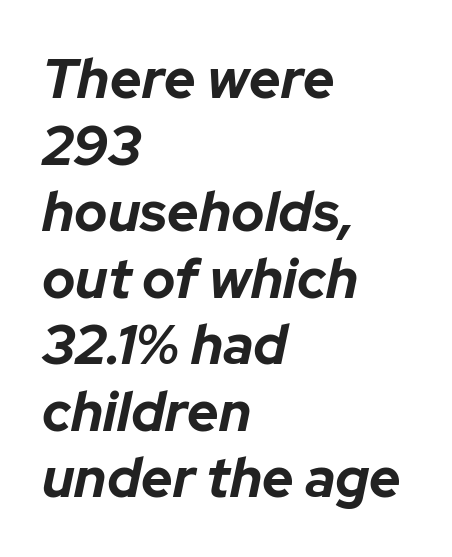
The image shows 55 px bold type, italic (leaning right); set left-aligned, line spacing 1.21x, normal letter spacing, not underlined; low stroke contrast and a medium x-height.
